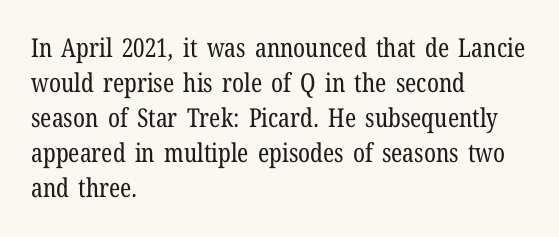
Q: Is the text bold? A: No.
Q: Is the text italic (slanted)? A: No, it is upright.
Q: Is the text underlined? A: No.
Q: How is the paragraph aligned? A: Left-aligned.
Q: Is the spacing between letters normal or unusually wide? A: Normal.
Q: Is the spacing between lines tight, normal or loose? A: Normal.
